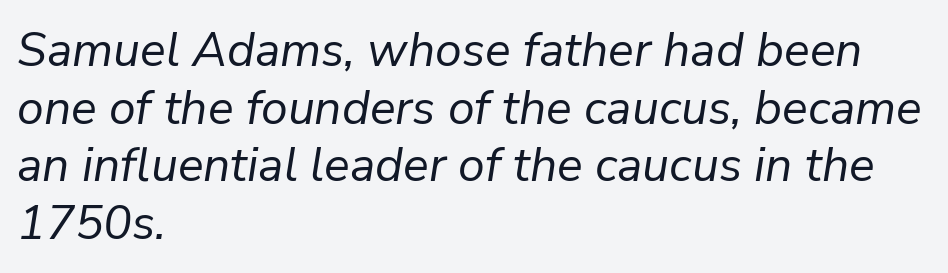
Q: Is the text bold? A: No.
Q: Is the text italic (slanted)? A: Yes, it leans right by about 9 degrees.
Q: Is the text underlined? A: No.
Q: How is the paragraph aligned? A: Left-aligned.
Q: Is the spacing between letters normal or unusually wide? A: Normal.
Q: Width (condensed, normal, or wide)? A: Normal.
Q: Stroke contrast? A: Low.
Q: x-height? A: Medium.
Q: Monospaced? A: No.
